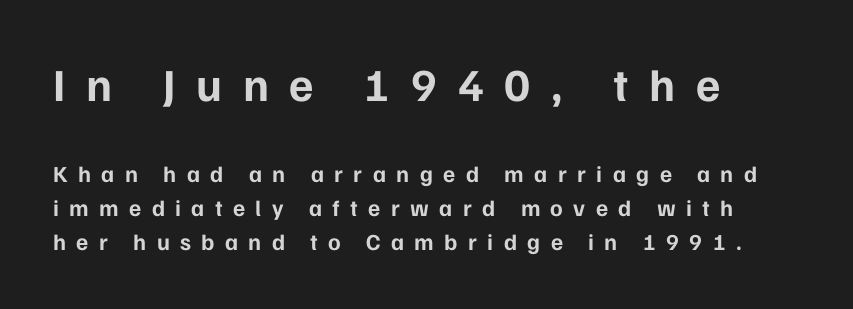
Q: Is the text bold? A: Yes.
Q: Is the text italic (slanted)? A: No, it is upright.
Q: Is the typeface a serif or a sans-serif typeface? A: Sans-serif.
Q: Is the text underlined? A: No.
Q: How is the paragraph aligned? A: Left-aligned.
Q: Is the spacing between letters normal or unusually wide? A: Unusually wide.
Q: Is the spacing between lines tight, normal or loose? A: Normal.
Q: Which block of text is set in a larger size, the first (top) or the second (bottom)? A: The first (top) one.
Q: Width (condensed, normal, or wide)? A: Normal.
Q: Stroke contrast? A: Low.
Q: x-height? A: Medium.
Q: Monospaced? A: No.
